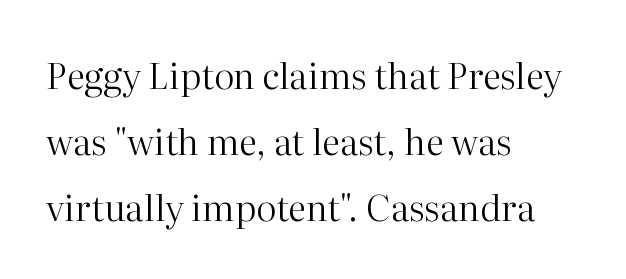
Q: Is the text bold? A: No.
Q: Is the text italic (slanted)? A: No, it is upright.
Q: Is the typeface a serif or a sans-serif typeface? A: Serif.
Q: Is the text underlined? A: No.
Q: How is the paragraph aligned? A: Left-aligned.
Q: Is the spacing between letters normal or unusually wide? A: Normal.
Q: Width (condensed, normal, or wide)? A: Normal.
Q: Stroke contrast? A: High.
Q: x-height? A: Medium.
Q: Monospaced? A: No.
